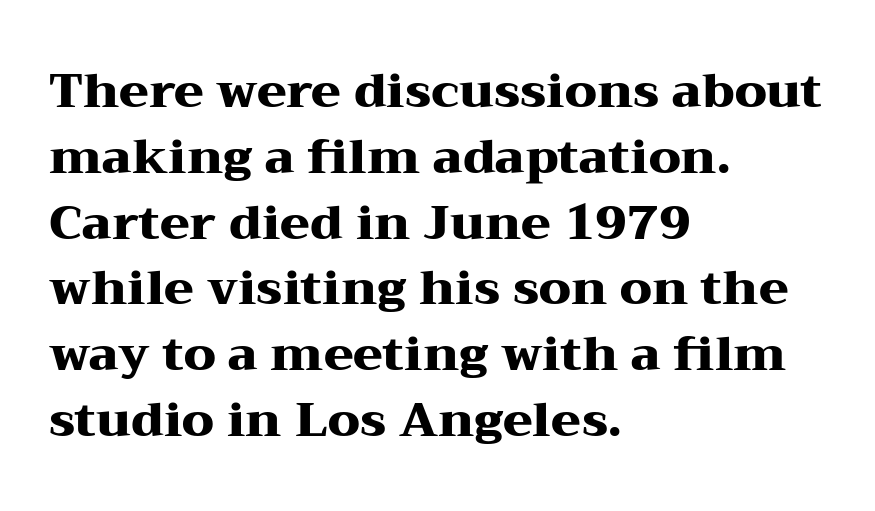
The image shows 48 px heavy, wide serif type, upright; set left-aligned, normal line spacing (1.37x), normal letter spacing, not underlined; medium stroke contrast and a medium x-height.
